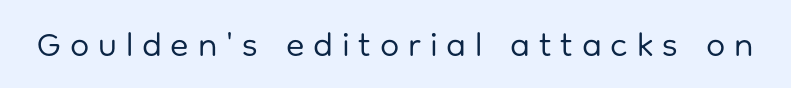
Q: Is the text bold? A: No.
Q: Is the text italic (slanted)? A: No, it is upright.
Q: Is the typeface a serif or a sans-serif typeface? A: Sans-serif.
Q: Is the text underlined? A: No.
Q: Is the spacing between letters normal or unusually wide? A: Unusually wide.
Q: Width (condensed, normal, or wide)? A: Normal.
Q: Stroke contrast? A: Low.
Q: x-height? A: Medium.
Q: Monospaced? A: No.
